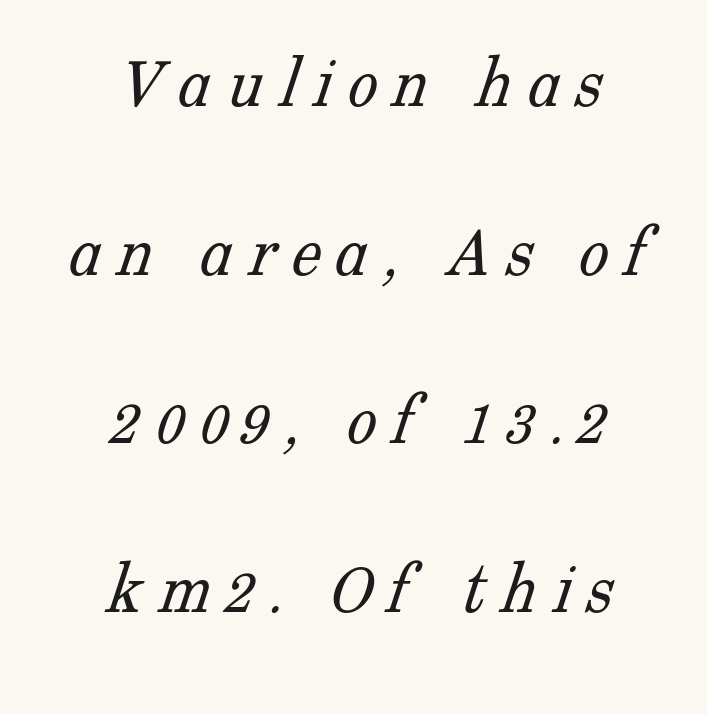
Q: Is the text bold? A: No.
Q: Is the typeface a serif or a sans-serif typeface? A: Serif.
Q: Is the text underlined? A: No.
Q: How is the paragraph aligned? A: Centered.
Q: Is the spacing between letters normal or unusually wide? A: Unusually wide.
Q: Is the spacing between lines tight, normal or loose? A: Loose.
Q: Width (condensed, normal, or wide)? A: Normal.
Q: Stroke contrast? A: Low.
Q: x-height? A: Medium.
Q: Monospaced? A: No.
